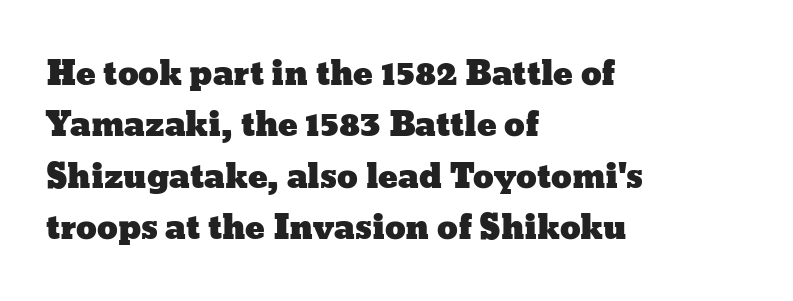
{"italic": "no", "width": "wide", "stroke_contrast": "low", "x_height": "medium", "monospaced": "no", "underline": "no", "align": "left", "line_spacing": "normal", "line_spacing_ratio": 1.56, "letter_spacing": "normal", "letter_spacing_em": 0.0, "glyph_px": 33}
